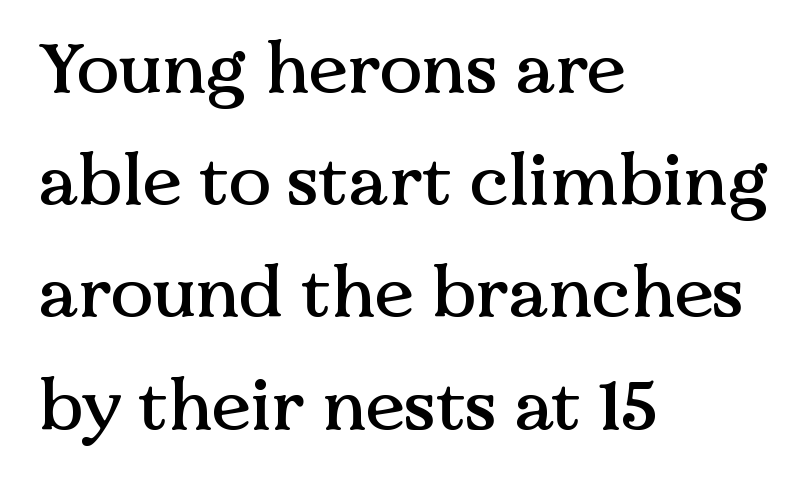
This block has exactly the height ordinary leading produces. The area under the type is left untouched. Look at the tracking — it's just the regular setting, nothing added. The lettering stays uniformly vertical, giving the passage a roman look. Serif or sans? Serif — the stroke terminals have little feet.
